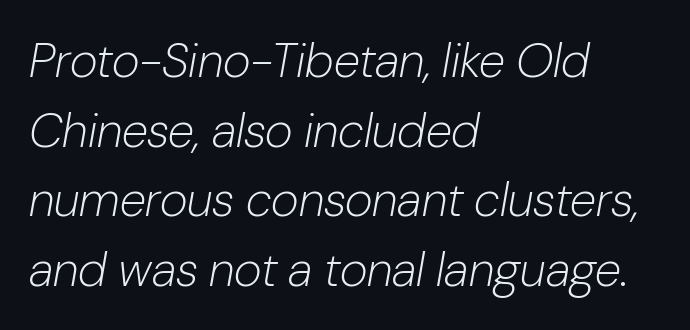
Q: Is the text bold? A: No.
Q: Is the text italic (slanted)? A: Yes, it leans right by about 10 degrees.
Q: Is the text underlined? A: No.
Q: How is the paragraph aligned? A: Left-aligned.
Q: Is the spacing between letters normal or unusually wide? A: Normal.
Q: Is the spacing between lines tight, normal or loose? A: Normal.
Q: Width (condensed, normal, or wide)? A: Normal.
Q: Stroke contrast? A: Low.
Q: x-height? A: Medium.
Q: Monospaced? A: No.
